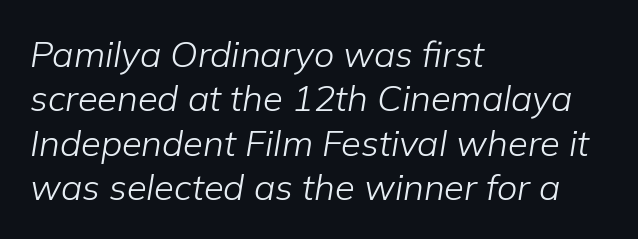
Short note: letters normally spaced. Honestly, there is no underline to notice here at all. Here the designer chose a conventional face with non-uniform glyph widths. A student would call this left alignment; a typographer would say flush left, rag right.
